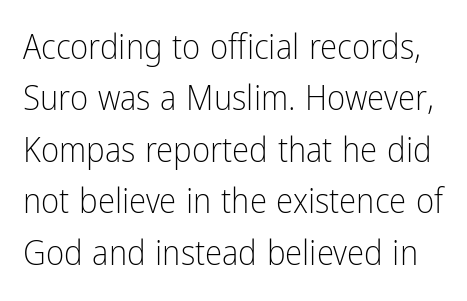
Q: Is the text bold? A: No.
Q: Is the text italic (slanted)? A: No, it is upright.
Q: Is the typeface a serif or a sans-serif typeface? A: Sans-serif.
Q: Is the text underlined? A: No.
Q: Is the spacing between letters normal or unusually wide? A: Normal.
Q: Is the spacing between lines tight, normal or loose? A: Normal.
Q: Width (condensed, normal, or wide)? A: Condensed.
Q: Stroke contrast? A: Low.
Q: x-height? A: Medium.
Q: Monospaced? A: No.
